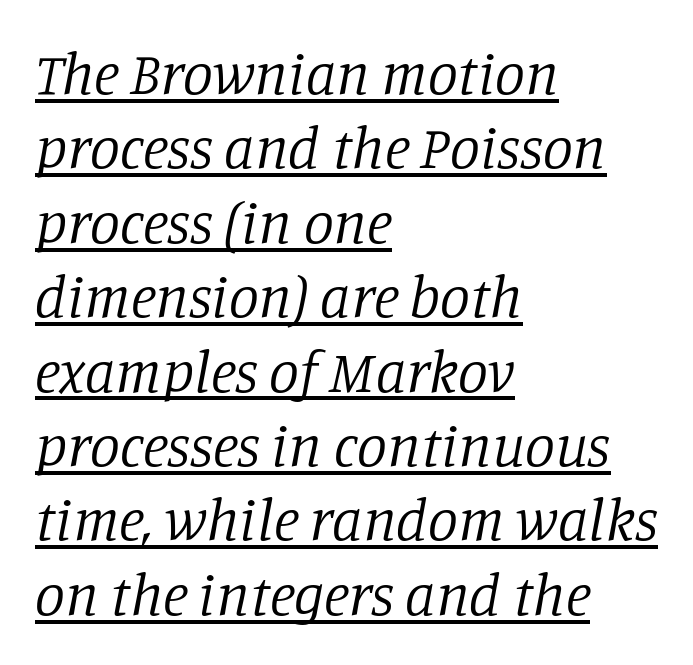
The image shows 60 px regular-weight serif type, italic (leaning right); set left-aligned, line spacing 1.24x, normal letter spacing, underlined; low stroke contrast and a large x-height.
